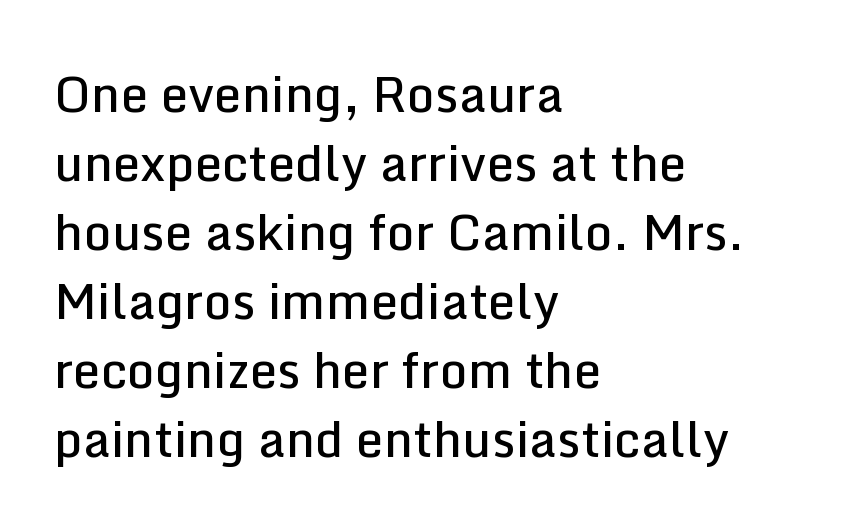
The passage is arranged the way most books set body copy — flush left. Rows of type keep a routine distance in the vertical direction. Notice how the stems are strictly vertical — no italics here. Clear beneath every line of the passage.
